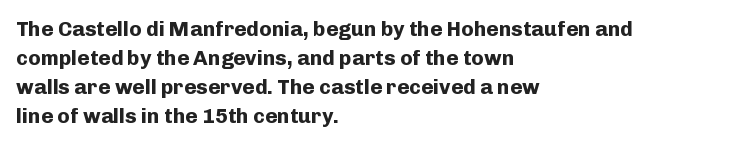
The image shows 21 px bold type, upright; set left-aligned, normal line spacing (1.38x), normal letter spacing, not underlined.
